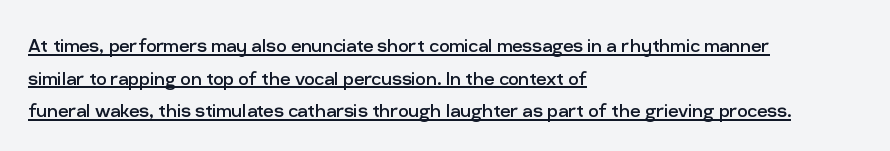
The image shows 23 px text type, upright; set left-aligned, normal line spacing (1.42x), normal letter spacing, underlined.
